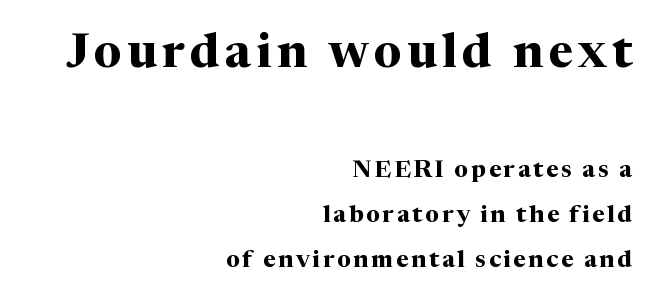
The image shows 48 px bold serif type, upright; set right-aligned, line spacing 1.87x, not underlined; the first (top) block is 2.0x larger; medium stroke contrast and a medium x-height.
